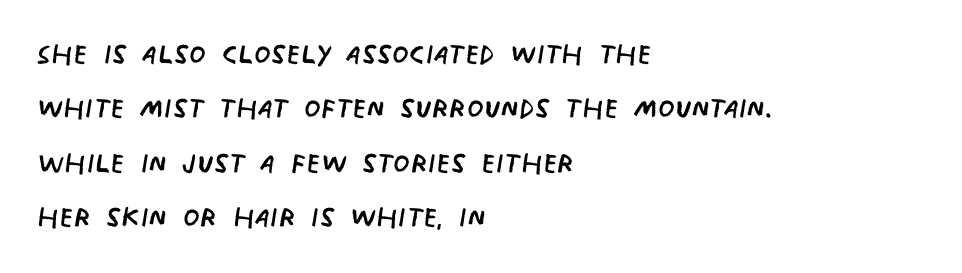
What's the leading like? Ordinary, nothing unusual. The strokes carry an ordinary text weight at most. The passage shown is not underscored anywhere. Check where the strokes stop: nothing finishes them off — pure sans.
